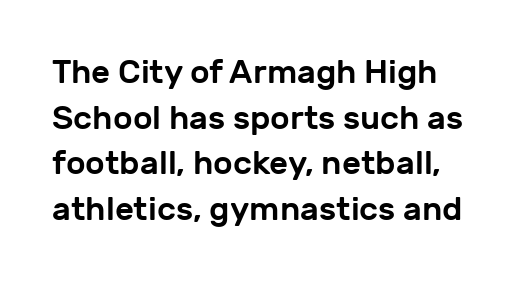
The image shows 33 px sans-serif type, upright; set normal line spacing (1.38x), normal letter spacing, not underlined; low stroke contrast and a medium x-height.
